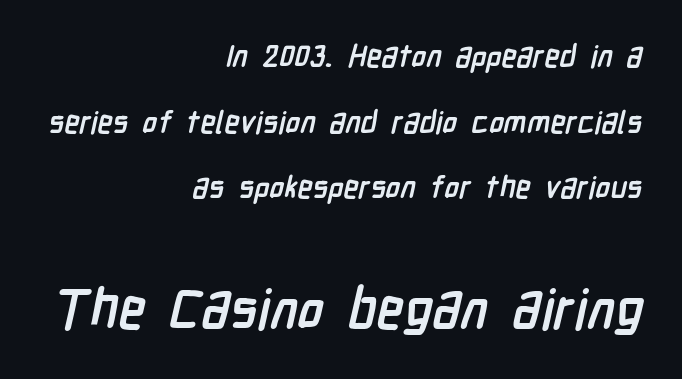
Q: Is the text bold? A: Yes.
Q: Is the typeface a serif or a sans-serif typeface? A: Sans-serif.
Q: Is the text underlined? A: No.
Q: How is the paragraph aligned? A: Right-aligned.
Q: Is the spacing between letters normal or unusually wide? A: Normal.
Q: Is the spacing between lines tight, normal or loose? A: Loose.
Q: Which block of text is set in a larger size, the first (top) or the second (bottom)? A: The second (bottom) one.
Q: Width (condensed, normal, or wide)? A: Condensed.
Q: Stroke contrast? A: Low.
Q: x-height? A: Medium.
Q: Monospaced? A: No.
